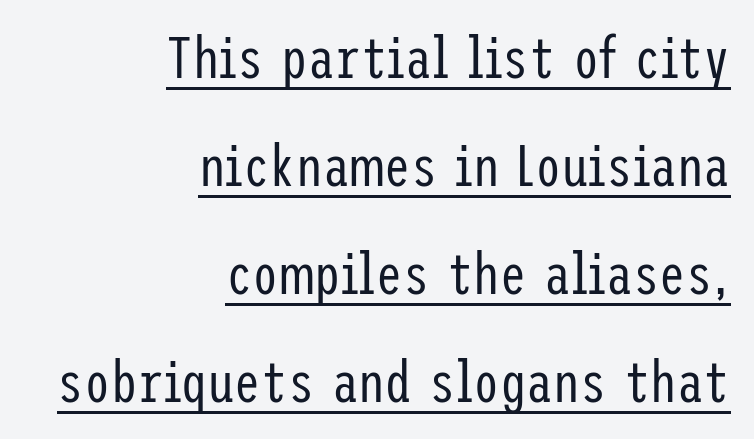
The rendered words wear a rule along their underside. Short and long lines alike share a common ending point at right. The face used here is a sans, in the tradition of grotesques and geometrics. Is the letter spacing exaggerated? No — it looks like the ordinary default. This is roman type, the default non-slanted kind.
